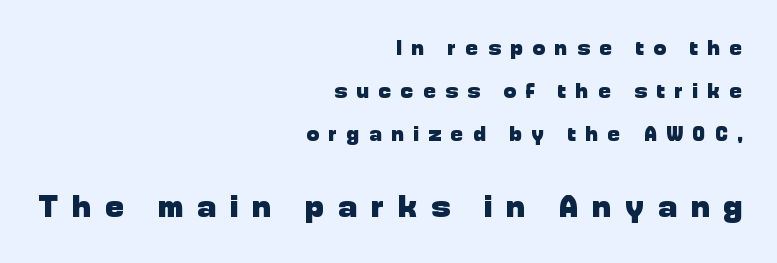
{"serif": "no", "italic": "no", "bold": "yes", "weight": "heavy", "width": "normal", "stroke_contrast": "low", "x_height": "medium", "monospaced": "no", "underline": "no", "align": "right", "line_spacing": "loose", "line_spacing_ratio": 2.04, "letter_spacing": "wide", "letter_spacing_em": 0.46, "larger_block": "second", "size_ratio": 1.48, "glyph_px": 31}
